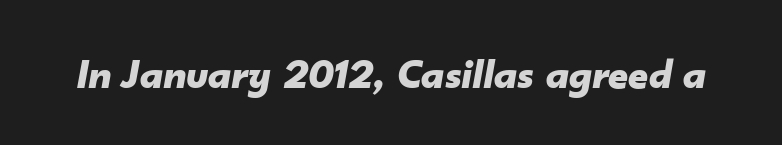
A bare baseline throughout the passage. Does the lettering tilt? It does — this is italic. This sample has the flowing, uneven cadence of proportional lettering. Weight check: bold — yes, fully. Words appear dense and cohesive because spacing is normal.
